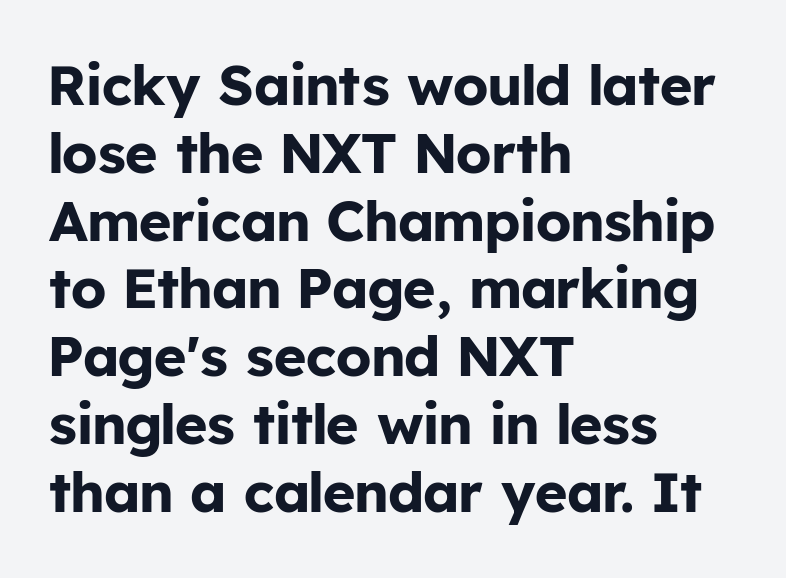
{"serif": "no", "italic": "no", "bold": "yes", "weight": "bold", "width": "normal", "stroke_contrast": "low", "x_height": "medium", "monospaced": "no", "underline": "no", "align": "left", "line_spacing_ratio": 1.21, "letter_spacing": "normal", "letter_spacing_em": 0.0, "glyph_px": 56}
